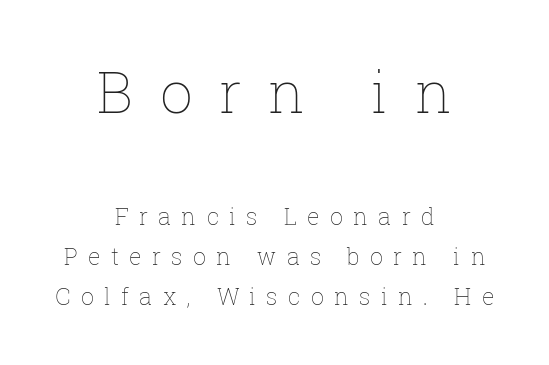
The image shows 58 px thin type, upright; set centered, line spacing 1.75x, unusually wide letter spacing (+0.45 em), not underlined; the first (top) block is 2.52x larger; low stroke contrast and a medium x-height.
